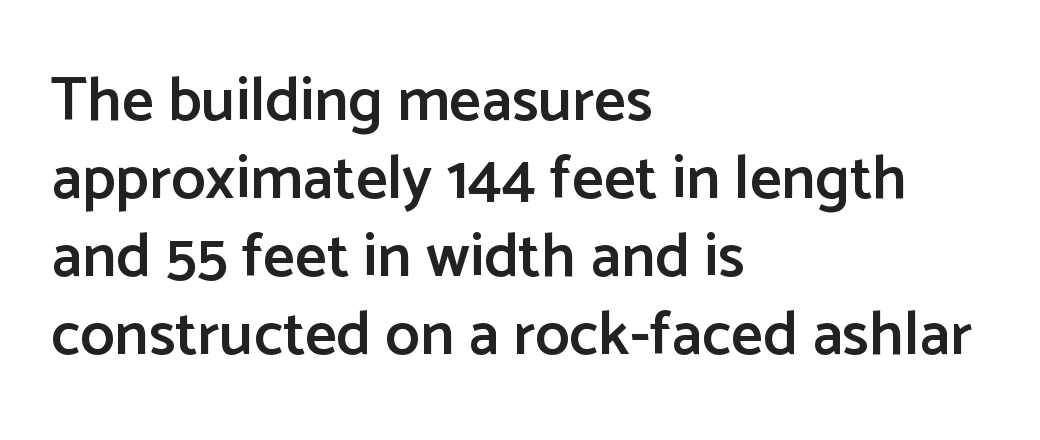
{"serif": "no", "italic": "no", "bold": "semi", "weight": "semibold", "width": "normal", "stroke_contrast": "low", "x_height": "medium", "monospaced": "no", "underline": "no", "align": "left", "line_spacing": "normal", "line_spacing_ratio": 1.26, "letter_spacing": "normal", "letter_spacing_em": 0.0, "glyph_px": 62}
